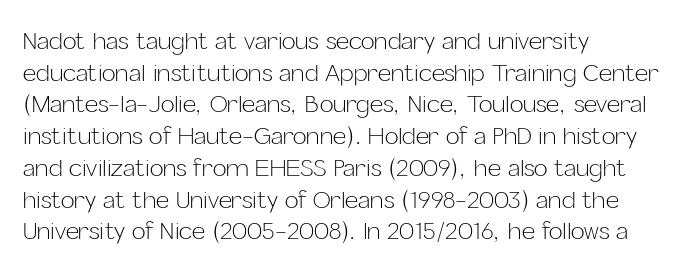
The image shows 23 px text type, upright; set left-aligned, normal line spacing (1.38x), normal letter spacing, not underlined.
